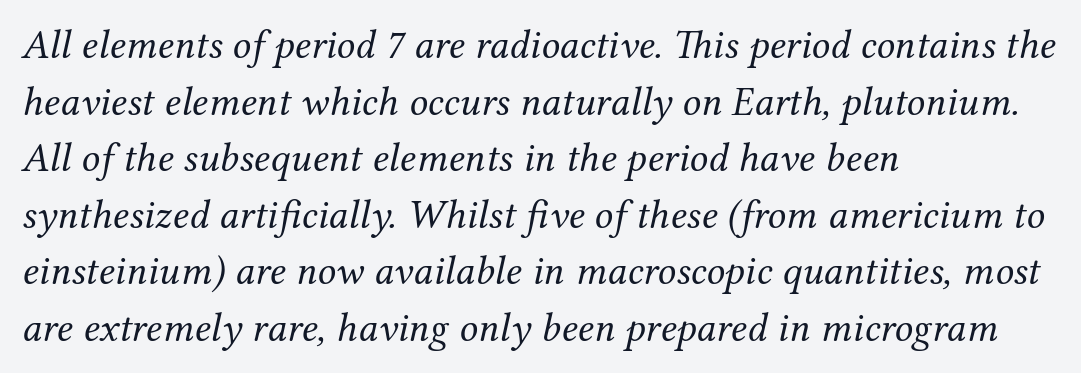
Are there feet on the stems? There are — it's a serif. Style check: oblique. Unmarked baselines from the first word to the last. Students, observe: this is what conventionally led text looks like. These lines are rendered in a variable-pitch font. All the whitespace from short lines collects on the right.
